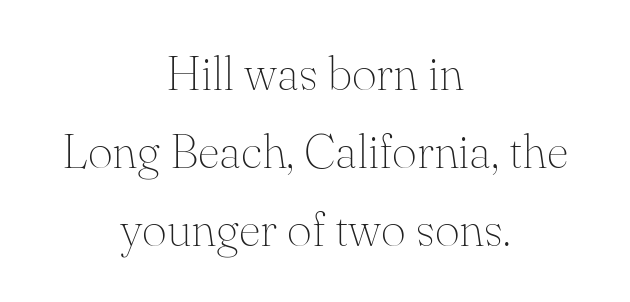
{"serif": "yes", "italic": "no", "bold": "no", "weight": "thin", "width": "normal", "stroke_contrast": "medium", "x_height": "small", "monospaced": "no", "underline": "no", "align": "center", "line_spacing": "normal", "line_spacing_ratio": 1.62, "letter_spacing": "normal", "letter_spacing_em": 0.0, "glyph_px": 48}
